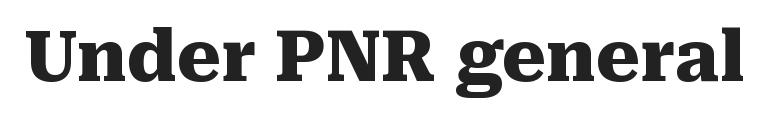
{"serif": "yes", "italic": "no", "bold": "yes", "weight": "heavy", "width": "normal", "stroke_contrast": "medium", "x_height": "medium", "monospaced": "no", "underline": "no", "letter_spacing": "normal", "letter_spacing_em": 0.0, "glyph_px": 70}
